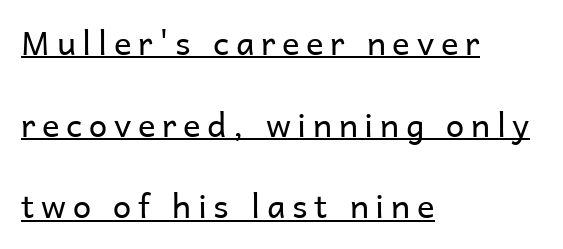
Teacher's note: observe the even left margin — that is flush-left alignment. Leading: increased. Varying glyph widths throughout — classic text-font behaviour. The gaps between neighbouring characters are conspicuously large.
